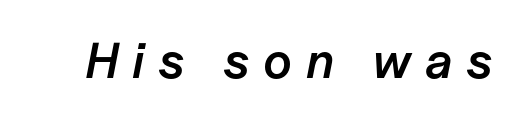
Q: Is the text bold? A: Semi-bold.
Q: Is the text italic (slanted)? A: Yes, it leans right by about 11 degrees.
Q: Is the text underlined? A: No.
Q: Is the spacing between letters normal or unusually wide? A: Unusually wide.
Q: Width (condensed, normal, or wide)? A: Normal.
Q: Stroke contrast? A: Low.
Q: x-height? A: Medium.
Q: Monospaced? A: No.
